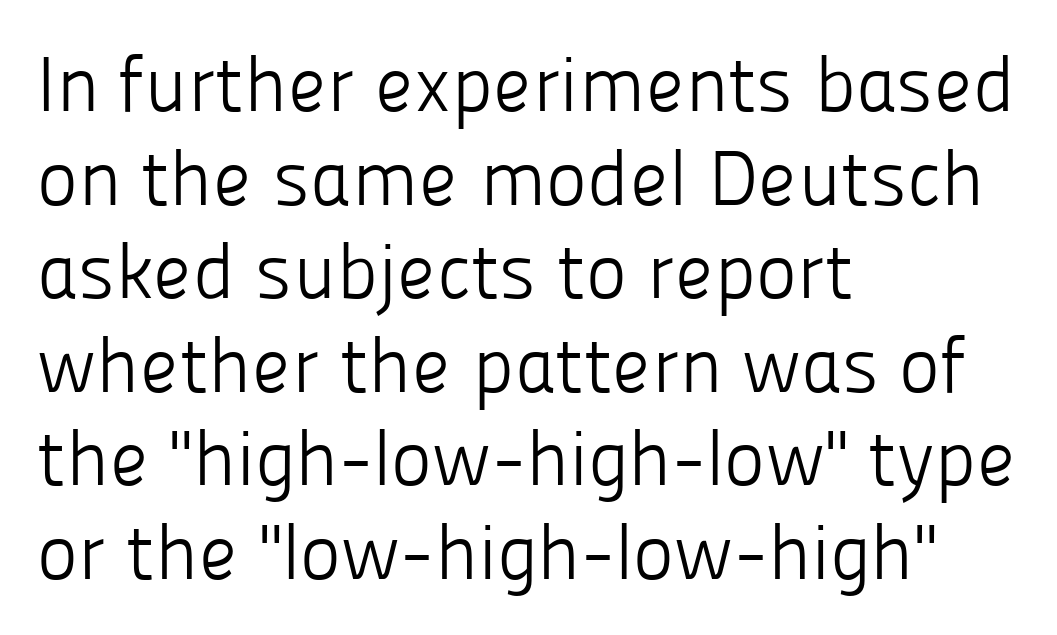
The image shows 78 px light sans-serif type, upright; set left-aligned, line spacing 1.2x, normal letter spacing, not underlined; low stroke contrast and a medium x-height.
